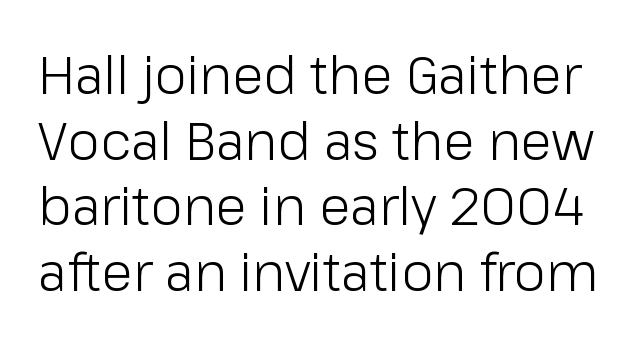
Q: Is the text bold? A: No.
Q: Is the text italic (slanted)? A: No, it is upright.
Q: Is the typeface a serif or a sans-serif typeface? A: Sans-serif.
Q: Is the text underlined? A: No.
Q: Is the spacing between letters normal or unusually wide? A: Normal.
Q: Is the spacing between lines tight, normal or loose? A: Normal.
Q: Width (condensed, normal, or wide)? A: Normal.
Q: Stroke contrast? A: Low.
Q: x-height? A: Medium.
Q: Monospaced? A: No.
